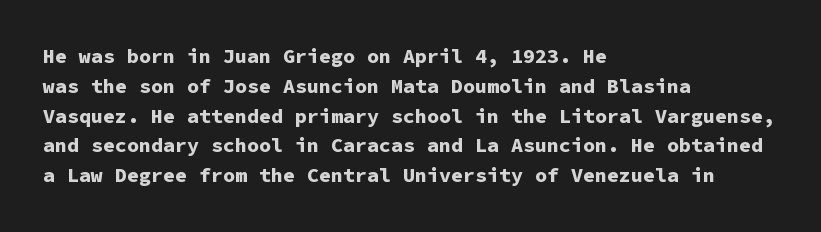
Summary of weight: heavy, a full bold. This sample is left-justified, so line endings fall wherever the words run out. The type sits square on the baseline with zero lean. The lines sit at an ordinary, default distance from one another. A bare baseline throughout the passage. This sample uses plain, unmodified letter spacing.
